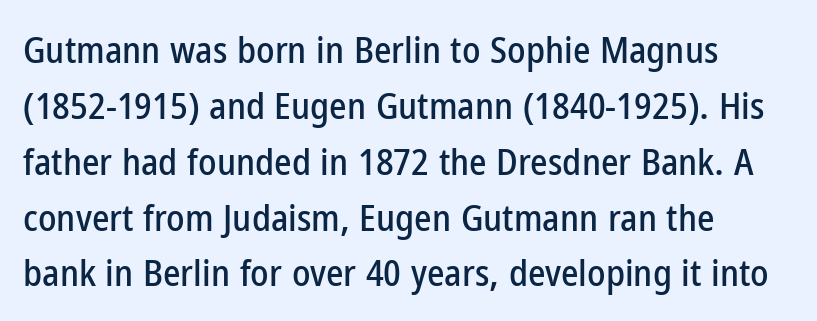
{"serif": "no", "italic": "no", "width": "condensed", "stroke_contrast": "low", "x_height": "medium", "monospaced": "no", "underline": "no", "align": "left", "line_spacing": "normal", "line_spacing_ratio": 1.51, "letter_spacing": "normal", "letter_spacing_em": 0.0, "glyph_px": 37}
